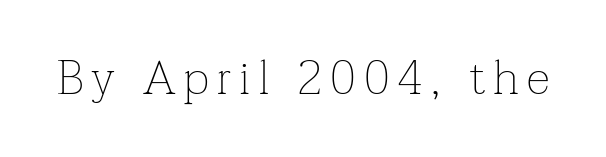
Style check: upright. I'd call this a serif setting — the letters wear small feet. Descenders are the only things crossing below the line. Stroke thickness stays within the range of a standard reading face or lighter. Proportional: the letters do not fall into vertical columns.
